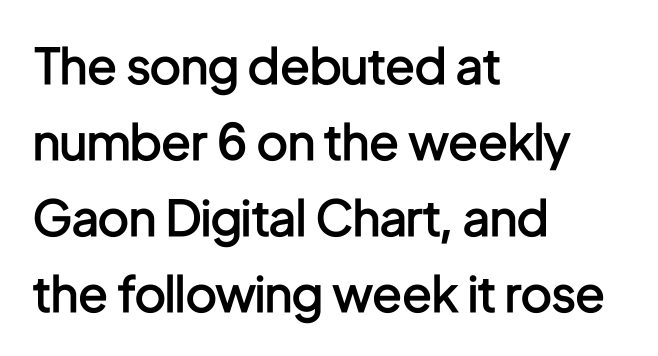
The image shows 49 px semibold, condensed sans-serif type, upright; set left-aligned, normal line spacing (1.55x), normal letter spacing, not underlined; low stroke contrast and a medium x-height.
